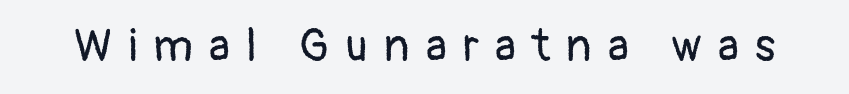
The image shows 45 px regular-weight sans-serif type, upright; set unusually wide letter spacing (+0.36 em), not underlined; low stroke contrast and a medium x-height.
